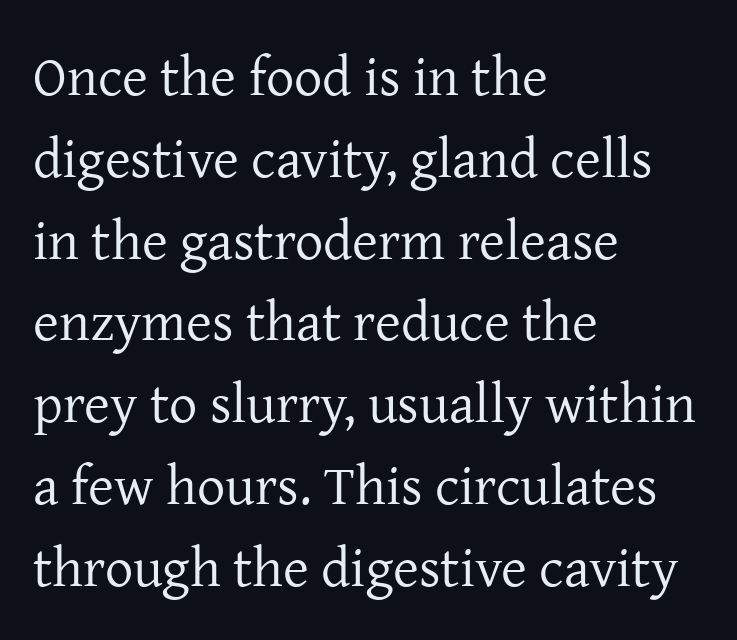
Q: Is the text bold? A: No.
Q: Is the text italic (slanted)? A: No, it is upright.
Q: Is the typeface a serif or a sans-serif typeface? A: Serif.
Q: Is the text underlined? A: No.
Q: How is the paragraph aligned? A: Left-aligned.
Q: Is the spacing between letters normal or unusually wide? A: Normal.
Q: Is the spacing between lines tight, normal or loose? A: Normal.
Q: Width (condensed, normal, or wide)? A: Normal.
Q: Stroke contrast? A: Low.
Q: x-height? A: Medium.
Q: Monospaced? A: No.
